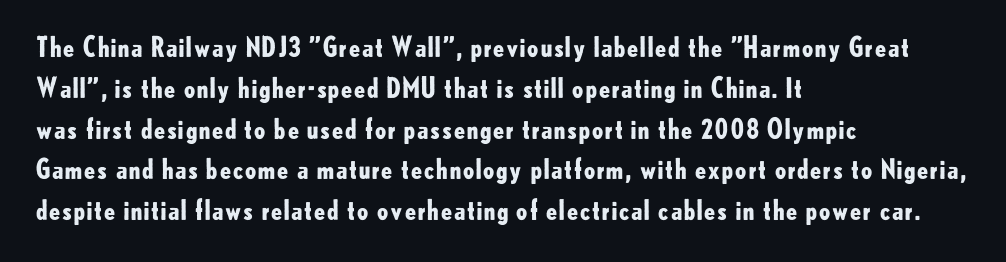
{"italic": "no", "bold": "yes", "underline": "no", "align": "left", "line_spacing": "normal", "line_spacing_ratio": 1.51, "letter_spacing": "normal", "letter_spacing_em": 0.0, "glyph_px": 27}
